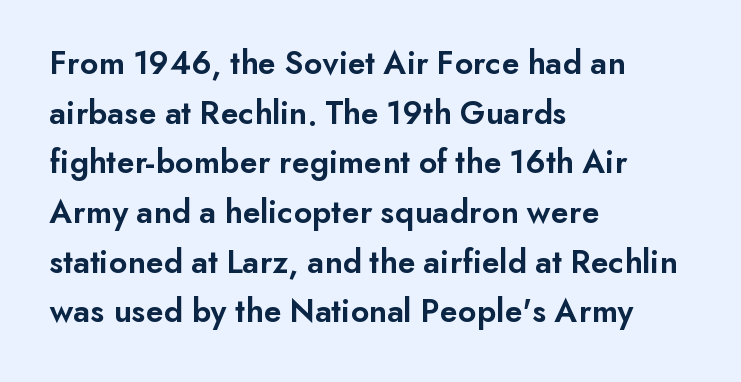
The image shows 34 px semibold sans-serif type, upright; set left-aligned, normal line spacing (1.46x), normal letter spacing, not underlined; low stroke contrast and a small x-height.
